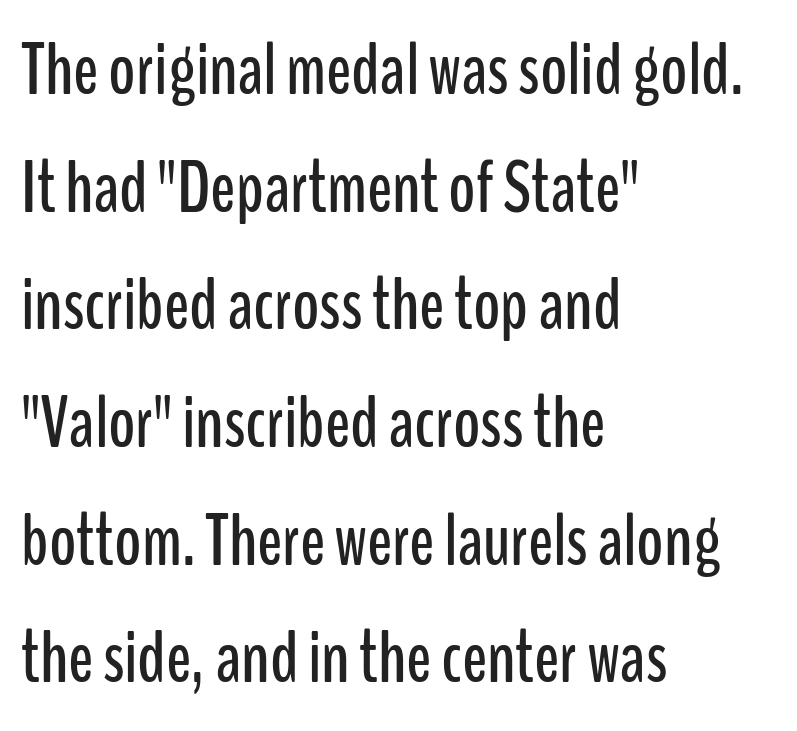
Nope, not italic — everything's standing straight. The font family rendered here belongs to the sans-serif group. One glance says typical: line gaps are just what's usual. Does the copy run flush right? No — it runs flush left.
